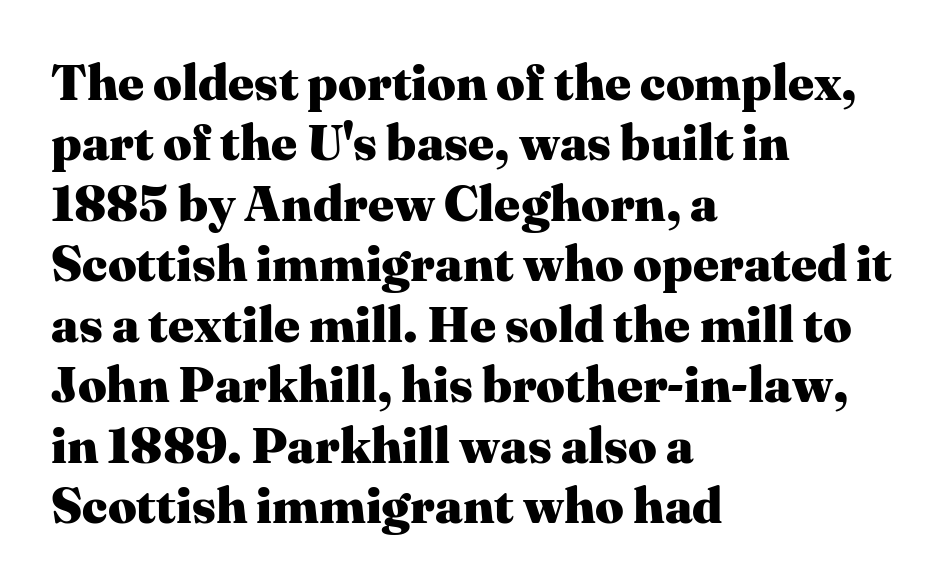
Q: Is the text bold? A: Yes.
Q: Is the text italic (slanted)? A: No, it is upright.
Q: Is the typeface a serif or a sans-serif typeface? A: Serif.
Q: Is the text underlined? A: No.
Q: How is the paragraph aligned? A: Left-aligned.
Q: Is the spacing between letters normal or unusually wide? A: Normal.
Q: Width (condensed, normal, or wide)? A: Normal.
Q: Stroke contrast? A: Medium.
Q: x-height? A: Medium.
Q: Monospaced? A: No.
